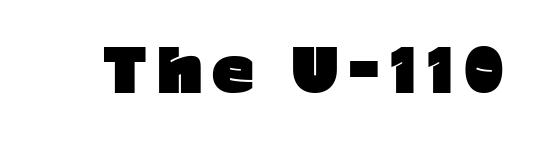
{"serif": "no", "italic": "no", "bold": "yes", "weight": "heavy", "width": "normal", "stroke_contrast": "low", "x_height": "medium", "monospaced": "no", "underline": "no", "glyph_px": 58}
